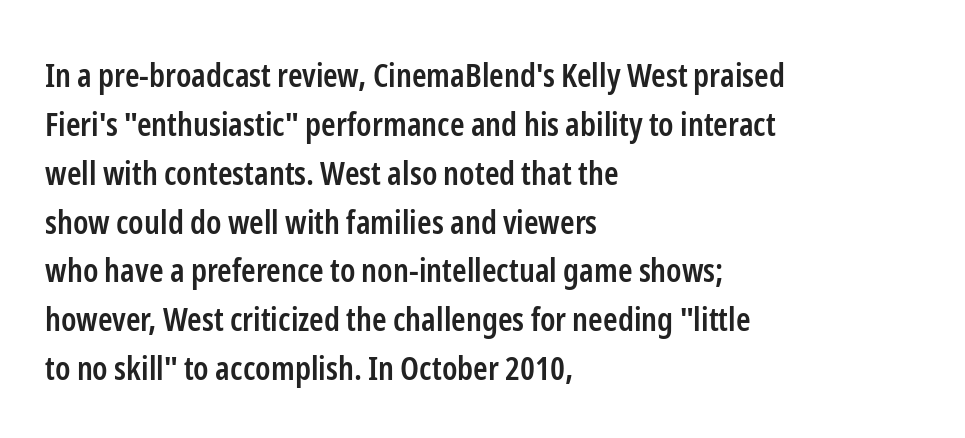
The image shows 33 px semibold, condensed sans-serif type, upright; set left-aligned, normal line spacing (1.48x), normal letter spacing, not underlined; low stroke contrast and a medium x-height.
